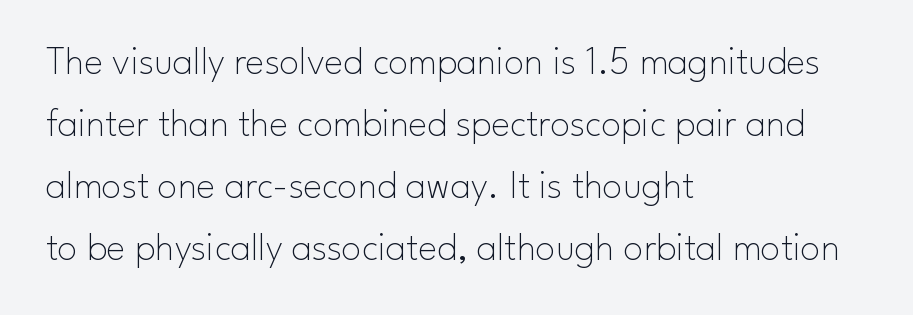
No extra tracking has been applied to these lines. The passage shown is typed in a proportional face where columns would drift. Underlining? Definitely not there. Nothing sits at the stroke ends, so this counts as sans-serif. What's the leading like? Ordinary, nothing unusual. Counters stay open thanks to moderate or lighter strokes.
